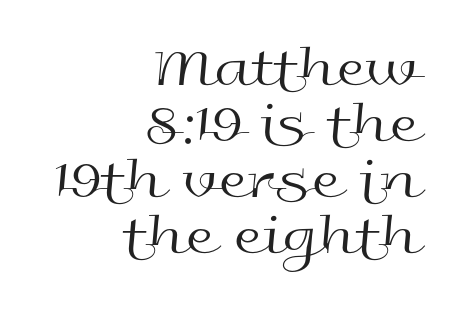
Each line ends at the same right margin while the left side varies. Rows of type sit shoulder to shoulder in the vertical direction. Weight class: somewhere from thin through regular. Note the varied advance widths — an 'i' is clearly narrower than an 'm'.
